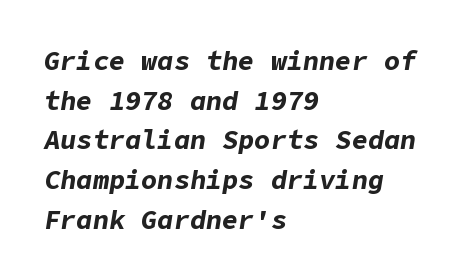
The image shows 27 px bold type, italic (leaning right); set left-aligned, normal line spacing (1.47x), normal letter spacing, not underlined.
